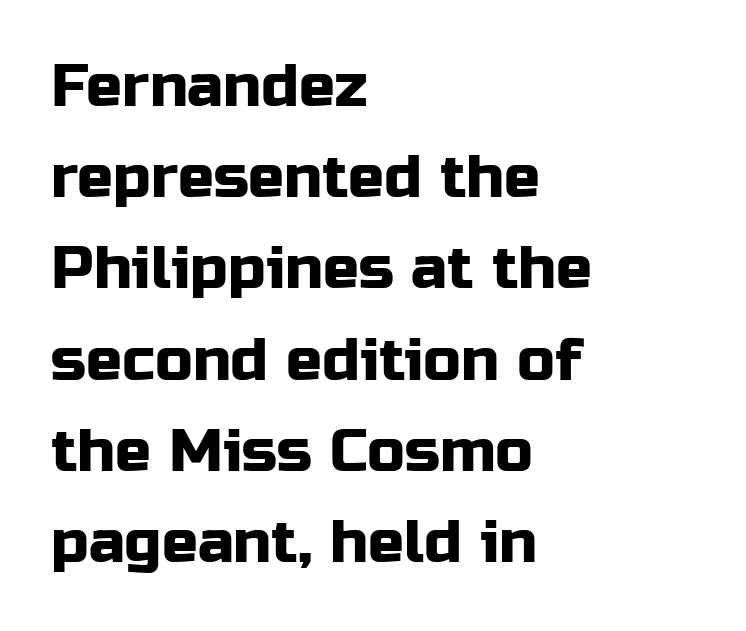
Q: Is the text italic (slanted)? A: No, it is upright.
Q: Is the typeface a serif or a sans-serif typeface? A: Sans-serif.
Q: Is the text underlined? A: No.
Q: How is the paragraph aligned? A: Left-aligned.
Q: Is the spacing between letters normal or unusually wide? A: Normal.
Q: Is the spacing between lines tight, normal or loose? A: Normal.
Q: Width (condensed, normal, or wide)? A: Normal.
Q: Stroke contrast? A: Low.
Q: x-height? A: Medium.
Q: Monospaced? A: No.
